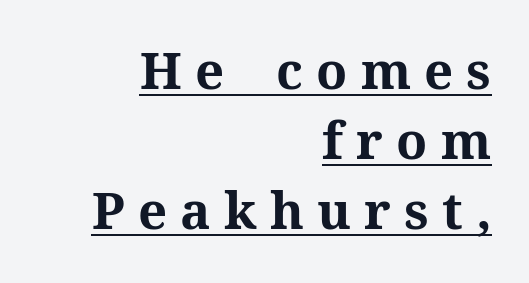
The image shows 51 px bold serif type, upright; set right-aligned, normal line spacing (1.37x), unusually wide letter spacing (+0.26 em), underlined; medium stroke contrast and a medium x-height.
